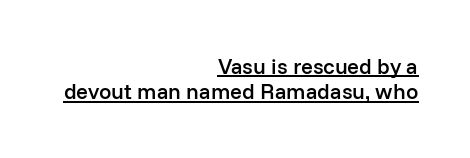
Q: Is the text bold? A: Semi-bold.
Q: Is the text italic (slanted)? A: No, it is upright.
Q: Is the text underlined? A: Yes.
Q: How is the paragraph aligned? A: Right-aligned.
Q: Is the spacing between letters normal or unusually wide? A: Normal.
Q: Is the spacing between lines tight, normal or loose? A: Tight.
